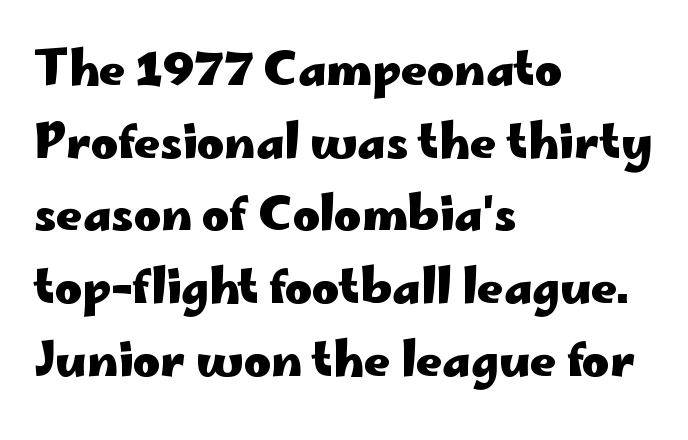
{"serif": "no", "italic": "no", "bold": "yes", "weight": "heavy", "width": "wide", "stroke_contrast": "low", "x_height": "small", "monospaced": "no", "underline": "no", "align": "left", "line_spacing": "normal", "line_spacing_ratio": 1.58, "letter_spacing": "normal", "letter_spacing_em": 0.0, "glyph_px": 46}
